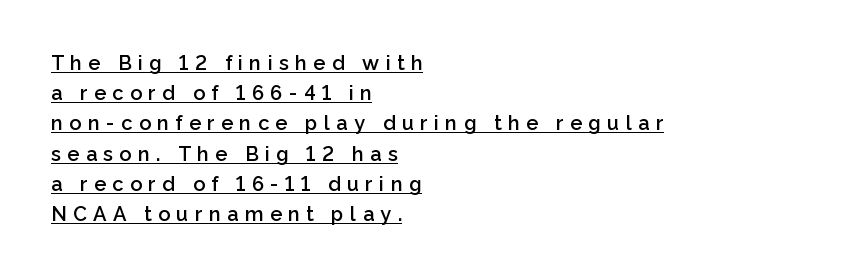
Q: Is the text bold? A: Semi-bold.
Q: Is the text italic (slanted)? A: No, it is upright.
Q: Is the text underlined? A: Yes.
Q: How is the paragraph aligned? A: Left-aligned.
Q: Is the spacing between letters normal or unusually wide? A: Unusually wide.
Q: Is the spacing between lines tight, normal or loose? A: Normal.
